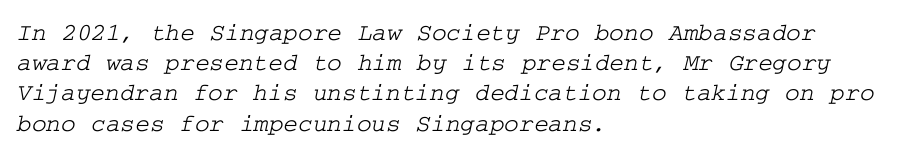
Q: Is the text underlined? A: No.
Q: How is the paragraph aligned? A: Left-aligned.
Q: Is the spacing between letters normal or unusually wide? A: Normal.
